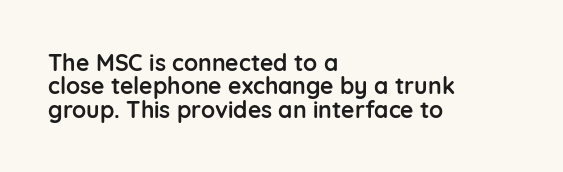
Alignment: flush left. This is roman type, the default non-slanted kind. No word sits above an underline. I'd describe the lettering as bold — thick and assertive. You could call the tracking neutral — neither tight nor loose. Interline gaps are noticeably narrow in this sample.
